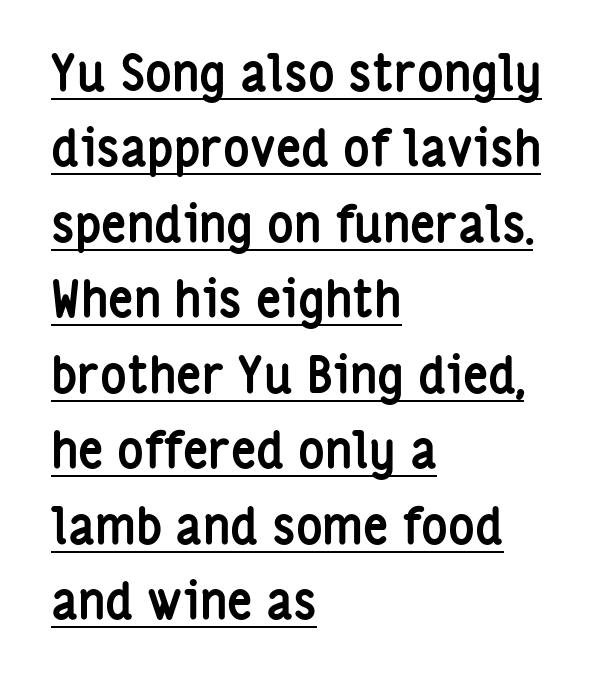
You can tell it's not italic because the verticals are truly vertical. The sample has been set heavy, in full bold. The text was rendered using a sans face with plain stroke endings. The letterforms sit shoulder to shoulder at normal distance. A rule runs beneath these lines of type.
